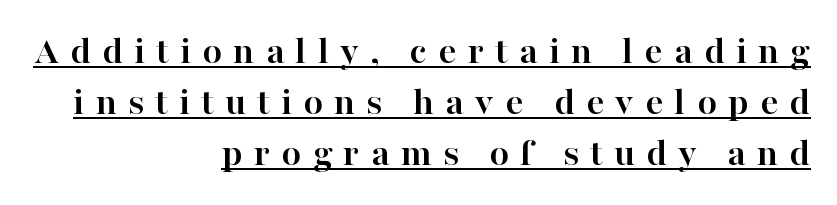
Q: Is the text bold? A: Yes.
Q: Is the text italic (slanted)? A: No, it is upright.
Q: Is the typeface a serif or a sans-serif typeface? A: Serif.
Q: Is the text underlined? A: Yes.
Q: How is the paragraph aligned? A: Right-aligned.
Q: Is the spacing between letters normal or unusually wide? A: Unusually wide.
Q: Is the spacing between lines tight, normal or loose? A: Normal.
Q: Width (condensed, normal, or wide)? A: Normal.
Q: Stroke contrast? A: High.
Q: x-height? A: Medium.
Q: Monospaced? A: No.
